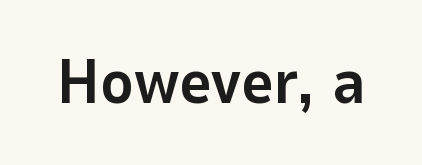
Q: Is the text bold? A: Yes.
Q: Is the text italic (slanted)? A: No, it is upright.
Q: Is the typeface a serif or a sans-serif typeface? A: Sans-serif.
Q: Is the text underlined? A: No.
Q: Is the spacing between letters normal or unusually wide? A: Normal.
Q: Width (condensed, normal, or wide)? A: Normal.
Q: Stroke contrast? A: Low.
Q: x-height? A: Medium.
Q: Monospaced? A: No.
